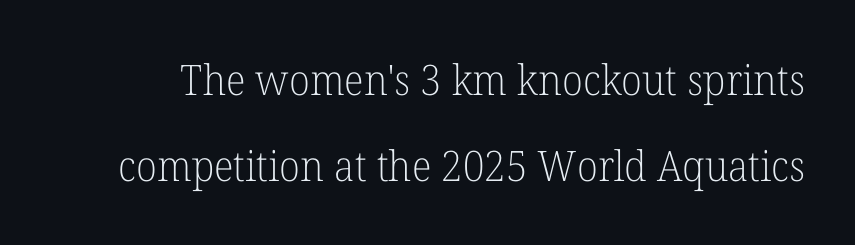
A bare baseline throughout the passage. Tall strokes in this sample are plumb rather than angled. Summary of vertical rhythm: relaxed, with wide interline spacing. A typesetter would call this zero additional tracking. Serif or sans? Serif — the stroke terminals have little feet.
